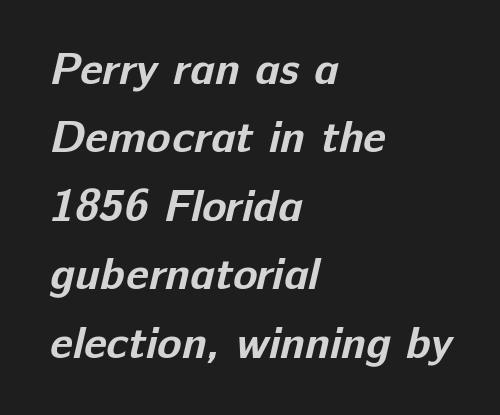
Q: Is the text bold? A: Yes.
Q: Is the typeface a serif or a sans-serif typeface? A: Sans-serif.
Q: Is the text underlined? A: No.
Q: How is the paragraph aligned? A: Left-aligned.
Q: Is the spacing between letters normal or unusually wide? A: Normal.
Q: Is the spacing between lines tight, normal or loose? A: Normal.
Q: Width (condensed, normal, or wide)? A: Normal.
Q: Stroke contrast? A: Low.
Q: x-height? A: Medium.
Q: Monospaced? A: No.
